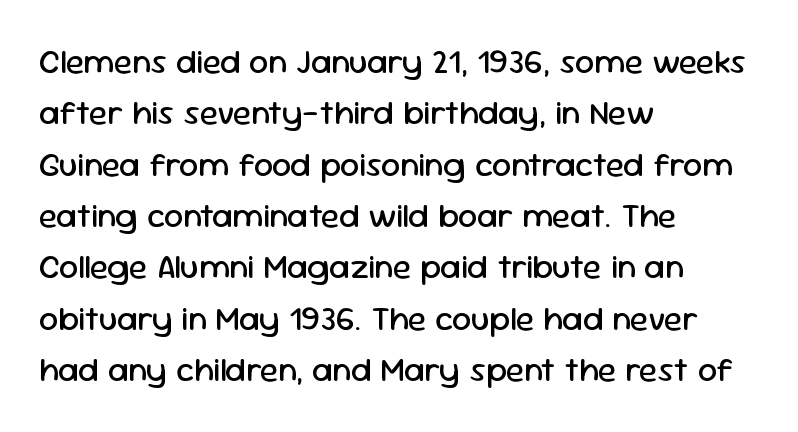
{"serif": "no", "italic": "no", "bold": "no", "weight": "regular", "width": "normal", "stroke_contrast": "low", "x_height": "medium", "monospaced": "no", "underline": "no", "align": "left", "line_spacing": "normal", "line_spacing_ratio": 1.51, "letter_spacing": "normal", "letter_spacing_em": 0.0, "glyph_px": 34}
